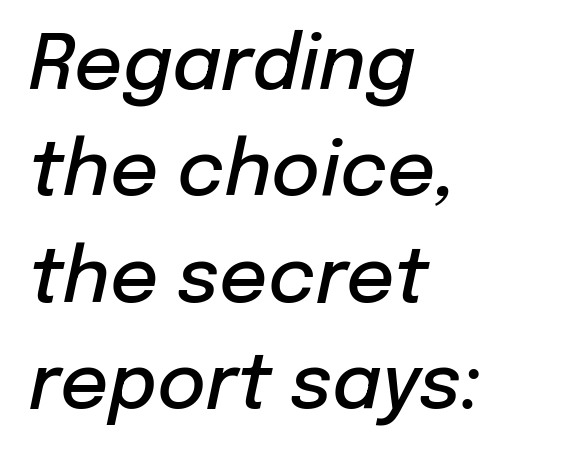
Q: Is the text bold? A: Semi-bold.
Q: Is the text italic (slanted)? A: Yes, it leans right by about 12 degrees.
Q: Is the text underlined? A: No.
Q: How is the paragraph aligned? A: Left-aligned.
Q: Is the spacing between letters normal or unusually wide? A: Normal.
Q: Is the spacing between lines tight, normal or loose? A: Normal.
Q: Width (condensed, normal, or wide)? A: Normal.
Q: Stroke contrast? A: Low.
Q: x-height? A: Medium.
Q: Monospaced? A: No.
